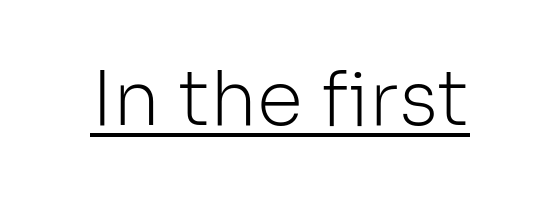
Upright lettering throughout. Observe the ordinary spacing: letters are neighbours, not strangers. The sample's only ornament is a line tracing under the words. The rendering shows plain stroke endings on the letterforms — a sans-serif design. On a weight scale, this lands at 450 or below.
